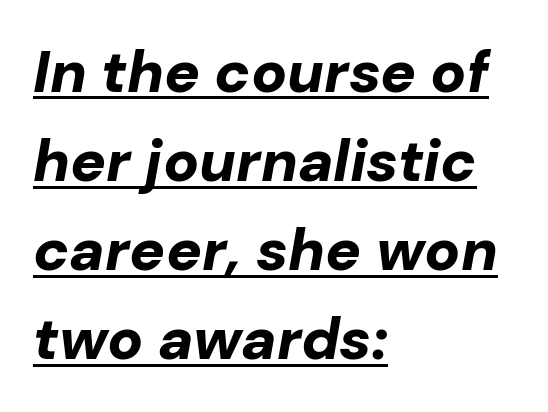
A student would call this left alignment; a typographer would say flush left, rag right. Does the lettering tilt? It does — this is italic. The string is rendered with underlining switched on. The face used here is proportionally spaced, like ordinary book or web type. Strokes here are thick enough to call this a true bold.
